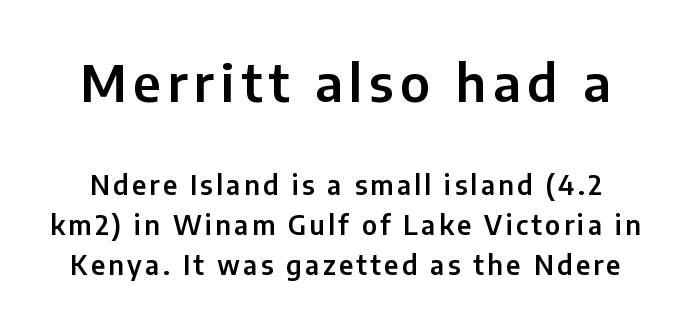
The face used here is proportionally spaced, like ordinary book or web type. The initial chunk of copy outweighs the following chunk in type size. Decoration check: the copy has no underline. No feet cap the strokes, marking this as sans-serif type.
